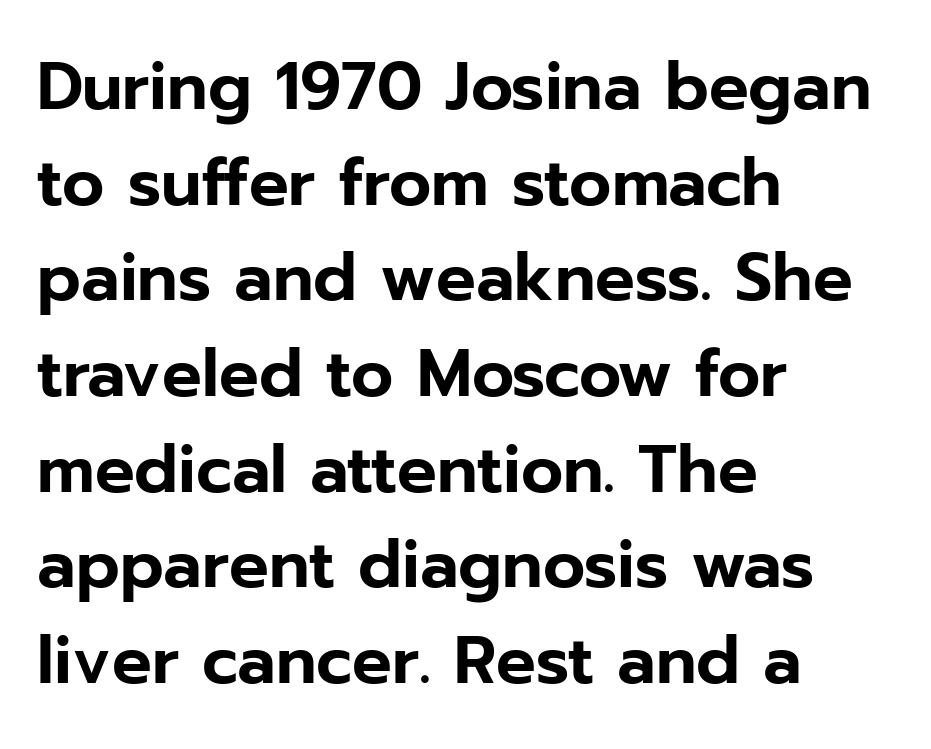
The image shows 66 px sans-serif type, upright; set left-aligned, normal line spacing (1.45x), normal letter spacing, not underlined; low stroke contrast and a medium x-height.
